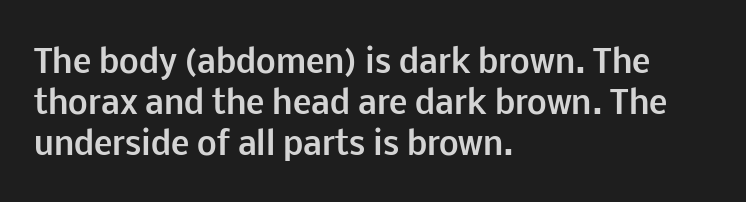
These lines carry a lot of weight — the face is fully bold. All the whitespace from short lines collects on the right. Normally led — the rows are evenly, conventionally spaced. This rendering features lettering with no underline. These lines are rendered in a variable-pitch font.
